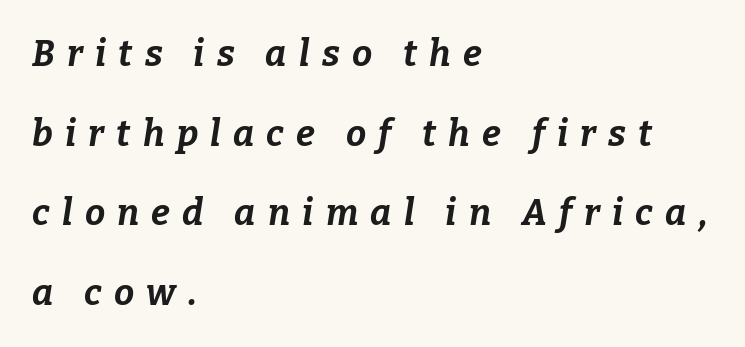
The image shows 36 px bold type, italic (leaning right); set left-aligned, loose line spacing (2.21x), unusually wide letter spacing (+0.34 em), not underlined; low stroke contrast and a medium x-height.
